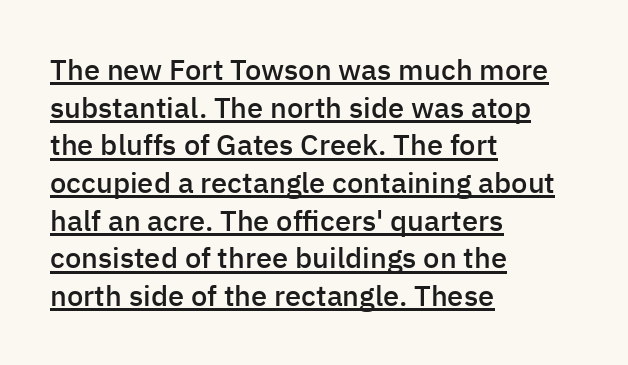
The image shows 29 px semibold sans-serif type, upright; set left-aligned, normal line spacing (1.3x), normal letter spacing, underlined; low stroke contrast and a medium x-height.
